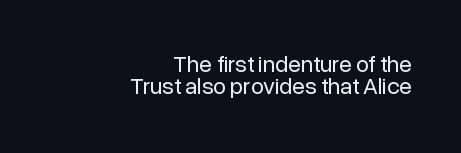
Q: Is the text bold? A: No.
Q: Is the text italic (slanted)? A: No, it is upright.
Q: Is the text underlined? A: No.
Q: How is the paragraph aligned? A: Right-aligned.
Q: Is the spacing between letters normal or unusually wide? A: Normal.
Q: Is the spacing between lines tight, normal or loose? A: Tight.
